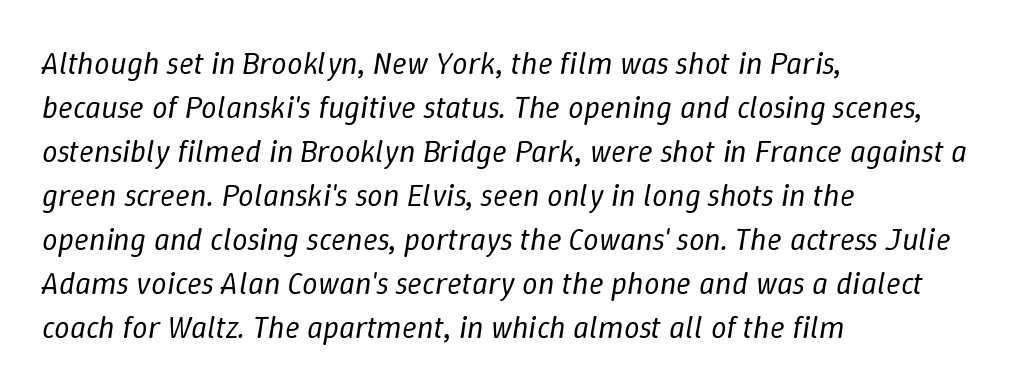
{"italic": "yes", "lean": "right", "slant_degrees": 9, "bold": "no", "weight": "regular", "width": "normal", "stroke_contrast": "low", "x_height": "medium", "monospaced": "no", "underline": "no", "align": "left", "line_spacing": "normal", "line_spacing_ratio": 1.42, "letter_spacing": "normal", "letter_spacing_em": 0.0, "glyph_px": 31}
